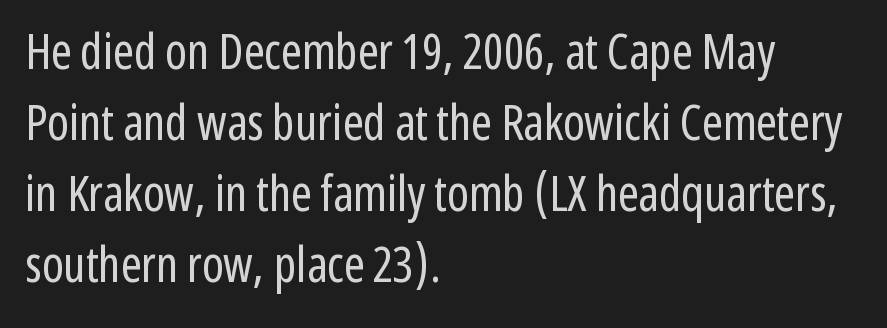
The letters sit at their default tracking, neither squeezed nor spread. Rendered with straight, roman letterforms. Honestly, there is no underline to notice here at all. Every row of glyphs begins at an identical x-position on the left.
